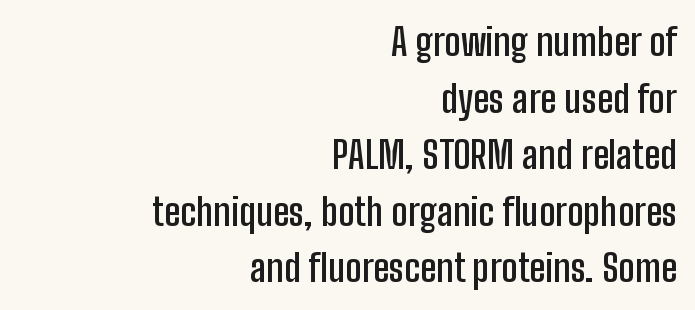
The rows are spaced the way most documents space them. The font is running at a semibold setting, under full bold. Tracking value appears to be zero — textbook default spacing. One-word summary of the alignment: right. The foot of each line stays bare and open. The specimen reads as upright at a glance.
